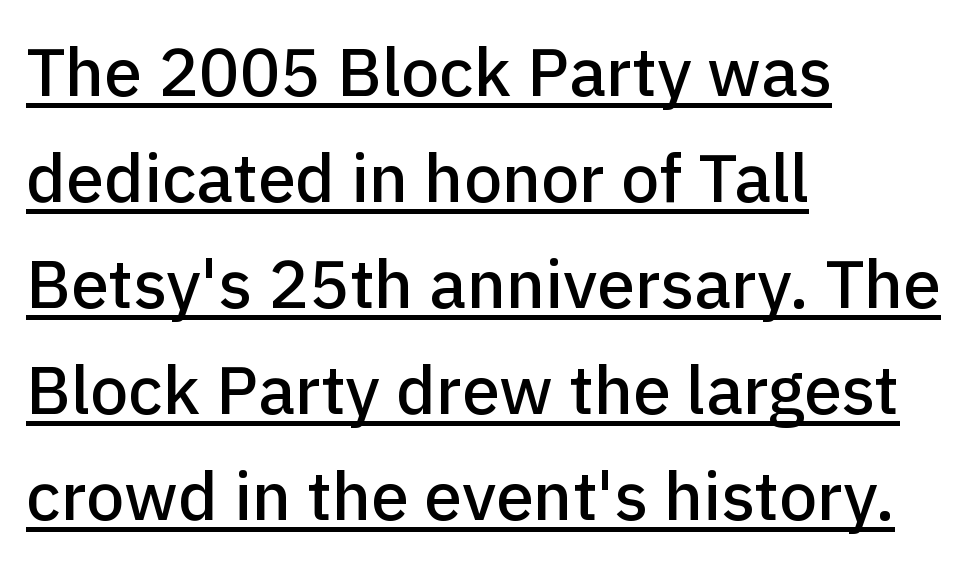
{"serif": "no", "italic": "no", "width": "normal", "stroke_contrast": "low", "x_height": "medium", "monospaced": "no", "underline": "yes", "align": "left", "line_spacing": "normal", "line_spacing_ratio": 1.56, "letter_spacing": "normal", "letter_spacing_em": 0.0, "glyph_px": 68}
